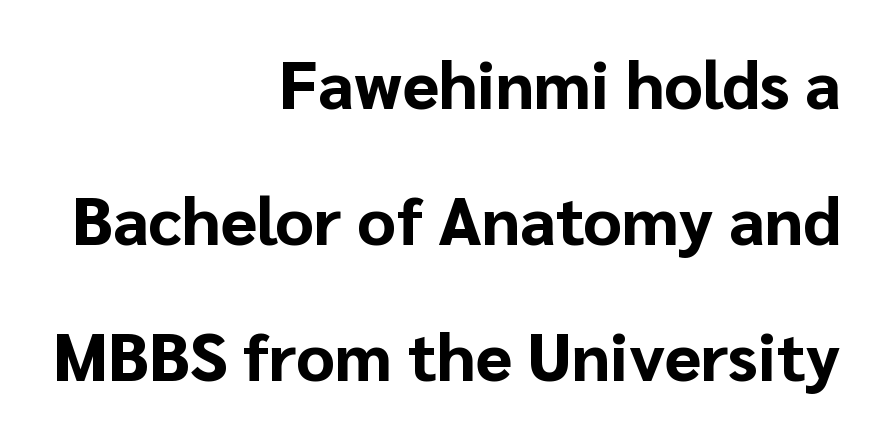
The image shows 67 px bold sans-serif type, upright; set right-aligned, loose line spacing (2.03x), normal letter spacing, not underlined; low stroke contrast and a medium x-height.
